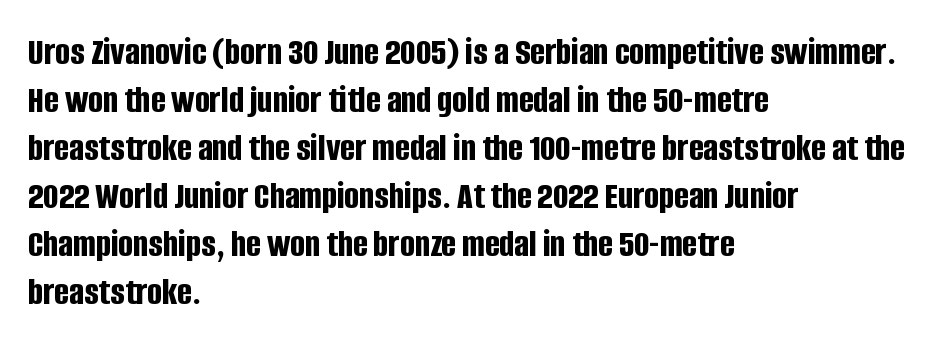
{"serif": "no", "italic": "no", "bold": "yes", "weight": "bold", "width": "condensed", "stroke_contrast": "low", "x_height": "large", "monospaced": "no", "underline": "no", "align": "left", "line_spacing_ratio": 1.23, "letter_spacing": "normal", "letter_spacing_em": 0.0, "glyph_px": 39}
